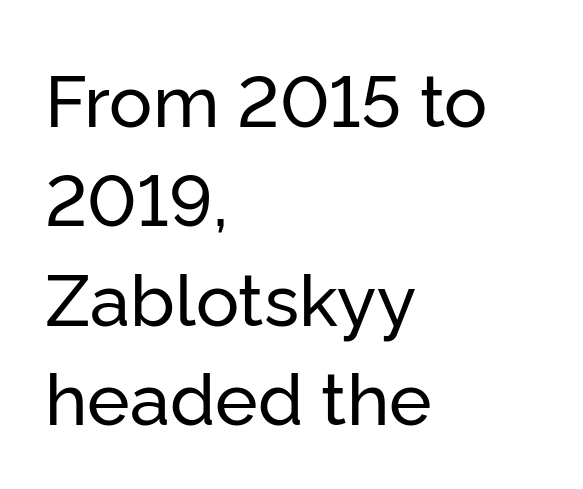
{"serif": "no", "italic": "no", "width": "normal", "stroke_contrast": "low", "x_height": "medium", "monospaced": "no", "underline": "no", "align": "left", "line_spacing": "normal", "line_spacing_ratio": 1.38, "letter_spacing": "normal", "letter_spacing_em": 0.0, "glyph_px": 72}
